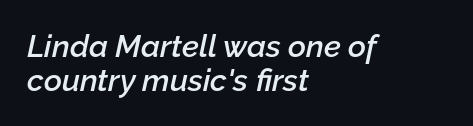
{"italic": "yes", "lean": "right", "slant_degrees": 12, "bold": "semi", "weight": "semibold", "width": "normal", "stroke_contrast": "low", "x_height": "medium", "monospaced": "no", "underline": "no", "align": "left", "line_spacing": "tight", "line_spacing_ratio": 1.09, "letter_spacing": "normal", "letter_spacing_em": 0.0, "glyph_px": 31}
